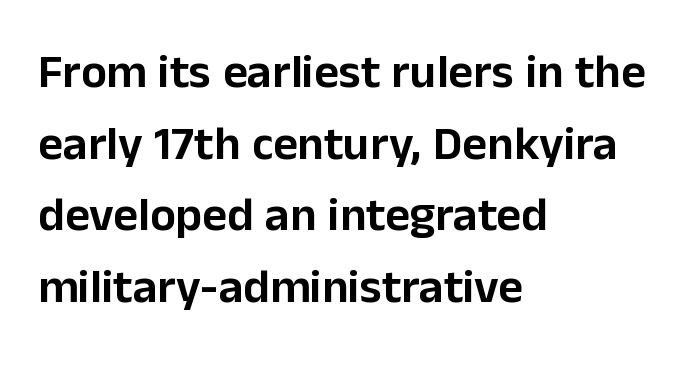
Q: Is the text italic (slanted)? A: No, it is upright.
Q: Is the typeface a serif or a sans-serif typeface? A: Sans-serif.
Q: Is the text underlined? A: No.
Q: How is the paragraph aligned? A: Left-aligned.
Q: Is the spacing between letters normal or unusually wide? A: Normal.
Q: Is the spacing between lines tight, normal or loose? A: Normal.
Q: Width (condensed, normal, or wide)? A: Normal.
Q: Stroke contrast? A: Low.
Q: x-height? A: Medium.
Q: Monospaced? A: No.
